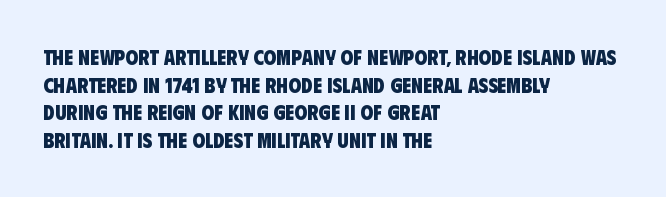
{"bold": "yes", "underline": "no", "align": "left", "line_spacing": "normal", "line_spacing_ratio": 1.32, "letter_spacing": "normal", "letter_spacing_em": 0.0, "glyph_px": 21}
